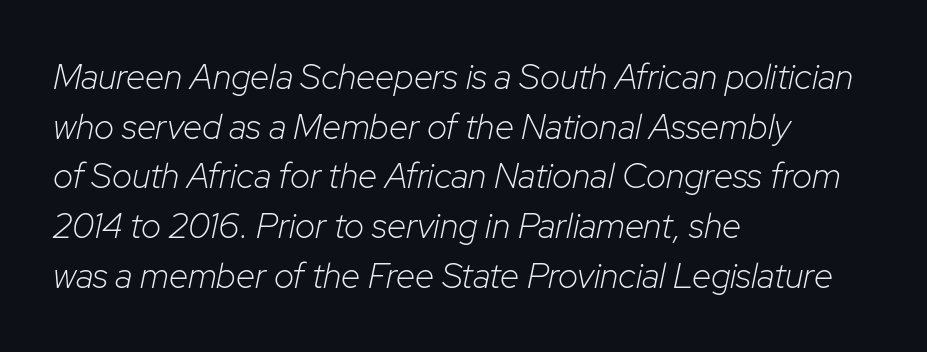
Q: Is the text bold? A: No.
Q: Is the text italic (slanted)? A: Yes, it leans right by about 12 degrees.
Q: Is the text underlined? A: No.
Q: How is the paragraph aligned? A: Left-aligned.
Q: Is the spacing between letters normal or unusually wide? A: Normal.
Q: Is the spacing between lines tight, normal or loose? A: Normal.
Q: Width (condensed, normal, or wide)? A: Normal.
Q: Stroke contrast? A: Low.
Q: x-height? A: Medium.
Q: Monospaced? A: No.
